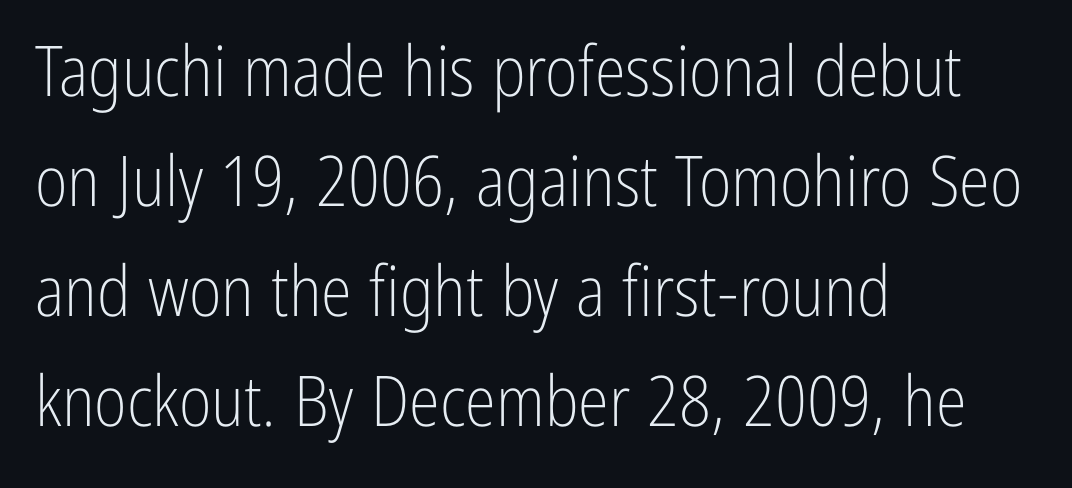
The image shows 70 px light, condensed sans-serif type, upright; set left-aligned, normal line spacing (1.57x), normal letter spacing, not underlined; low stroke contrast and a medium x-height.
